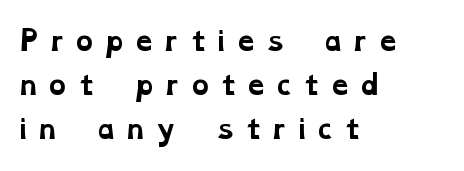
Q: Is the text bold? A: Yes.
Q: Is the text underlined? A: No.
Q: How is the paragraph aligned? A: Left-aligned.
Q: Is the spacing between letters normal or unusually wide? A: Unusually wide.
Q: Is the spacing between lines tight, normal or loose? A: Normal.
